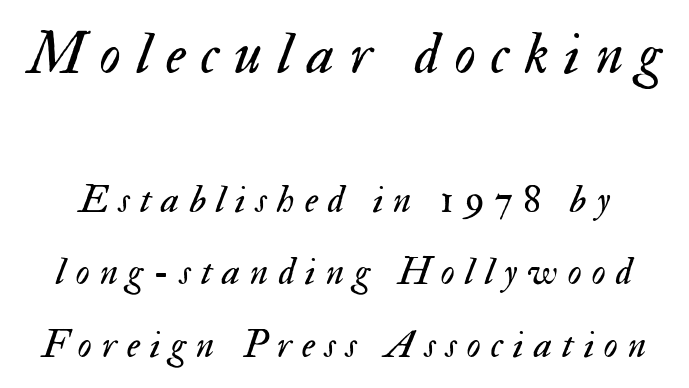
The image shows 59 px regular-weight type, italic (leaning right); set line spacing 1.87x, unusually wide letter spacing (+0.26 em), not underlined; the first (top) block is 1.51x larger; medium stroke contrast and a small x-height.
